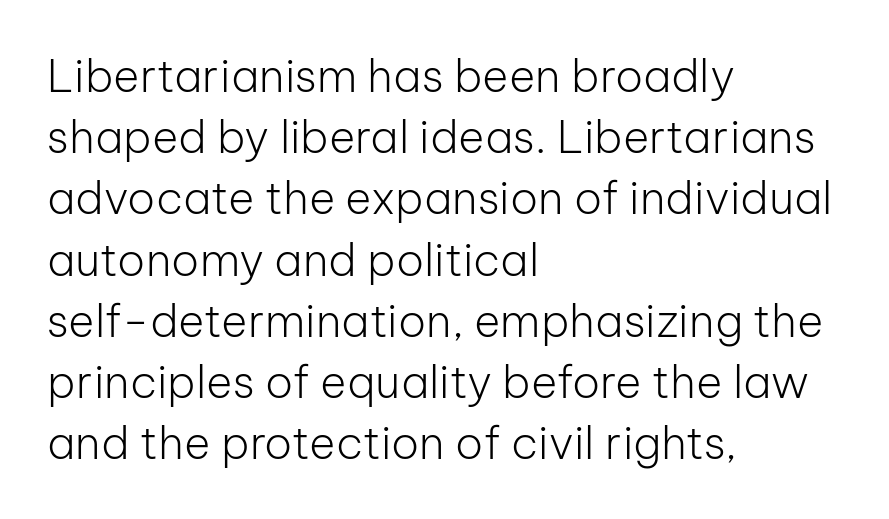
The image shows 45 px light sans-serif type, upright; set left-aligned, normal line spacing (1.36x), normal letter spacing, not underlined; low stroke contrast and a medium x-height.
